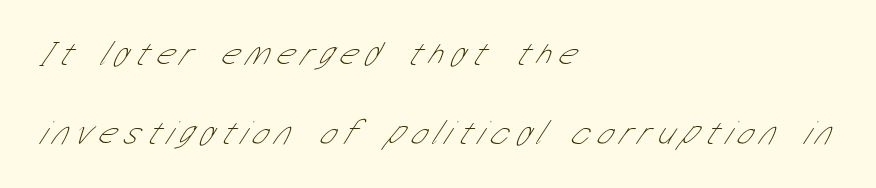
{"serif": "no", "bold": "no", "weight": "thin", "width": "condensed", "stroke_contrast": "low", "x_height": "medium", "monospaced": "no", "underline": "no", "align": "left", "line_spacing": "loose", "line_spacing_ratio": 2.32, "letter_spacing": "wide", "letter_spacing_em": 0.21, "glyph_px": 34}
